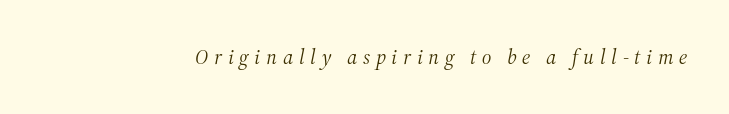
{"italic": "yes", "lean": "right", "slant_degrees": 12, "bold": "no", "underline": "no", "letter_spacing": "wide", "letter_spacing_em": 0.27, "glyph_px": 21}
